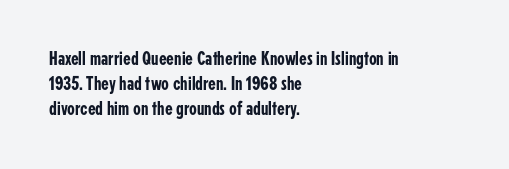
{"italic": "no", "underline": "no", "align": "left", "line_spacing_ratio": 1.24, "letter_spacing": "normal", "letter_spacing_em": 0.0, "glyph_px": 20}
